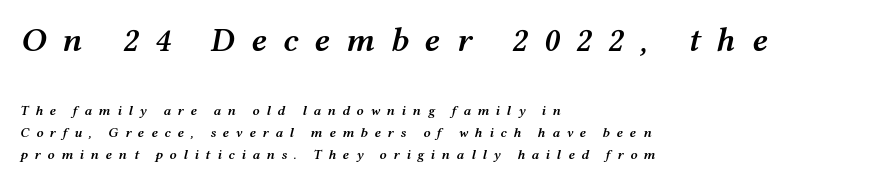
{"italic": "yes", "lean": "right", "slant_degrees": 12, "bold": "semi", "weight": "semibold", "width": "wide", "stroke_contrast": "medium", "x_height": "medium", "monospaced": "no", "underline": "no", "align": "left", "line_spacing": "normal", "line_spacing_ratio": 1.6, "letter_spacing": "wide", "letter_spacing_em": 0.47, "larger_block": "first", "size_ratio": 2.43, "glyph_px": 34}
